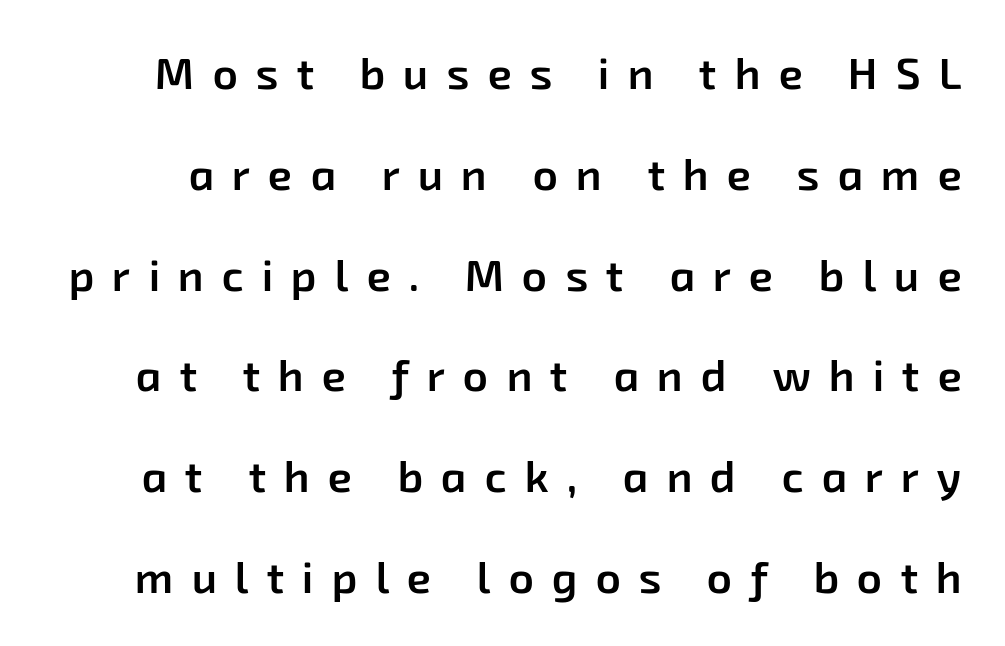
Looks like regular typesetting: each glyph gets only the width it needs. What kind of face is this? One without serifs — a sans. Type without underlining. In terms of letterspacing, this is a distinctly airy, spread setting.
